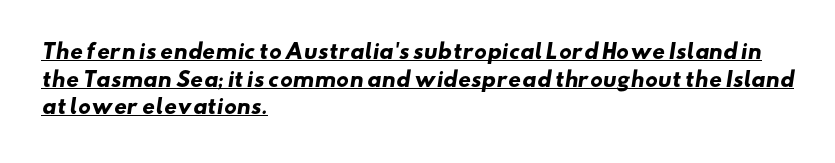
The image shows 20 px bold type; set left-aligned, normal line spacing (1.38x), normal letter spacing, underlined.
